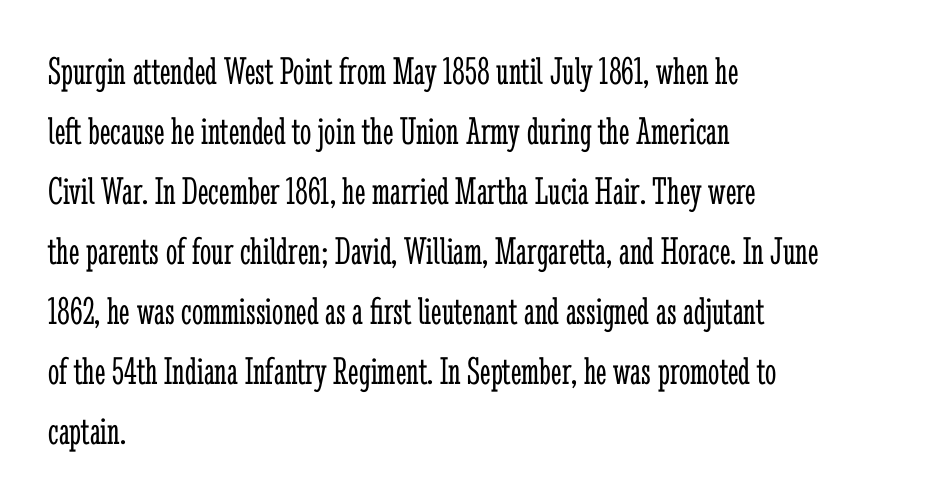
The image shows 40 px light, condensed serif type, upright; set left-aligned, normal line spacing (1.5x), normal letter spacing, not underlined; low stroke contrast and a medium x-height.
